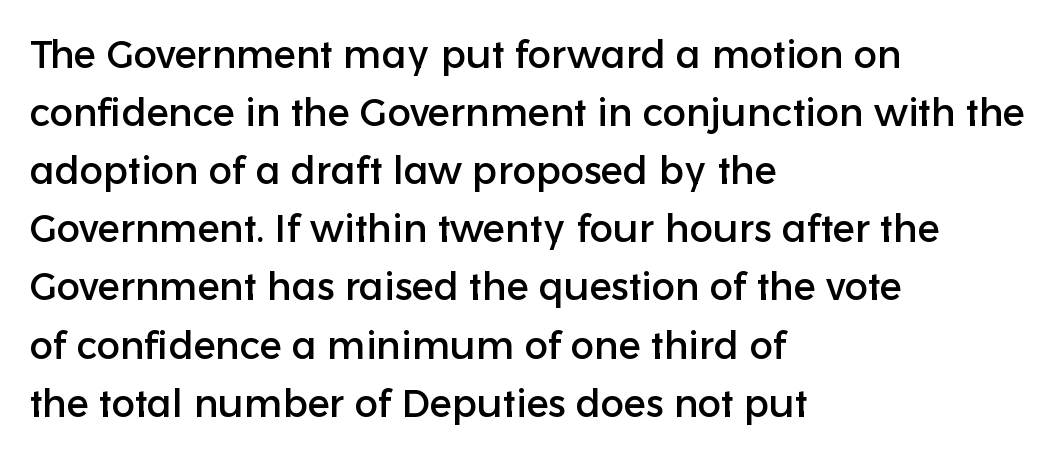
The image shows 39 px sans-serif type, upright; set left-aligned, normal line spacing (1.49x), normal letter spacing, not underlined; low stroke contrast and a medium x-height.
